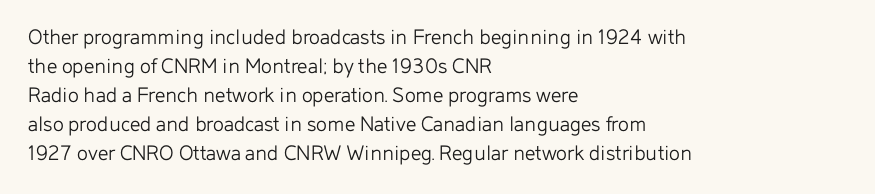
{"italic": "no", "bold": "no", "underline": "no", "align": "left", "line_spacing": "normal", "line_spacing_ratio": 1.26, "letter_spacing": "normal", "letter_spacing_em": 0.0, "glyph_px": 23}
